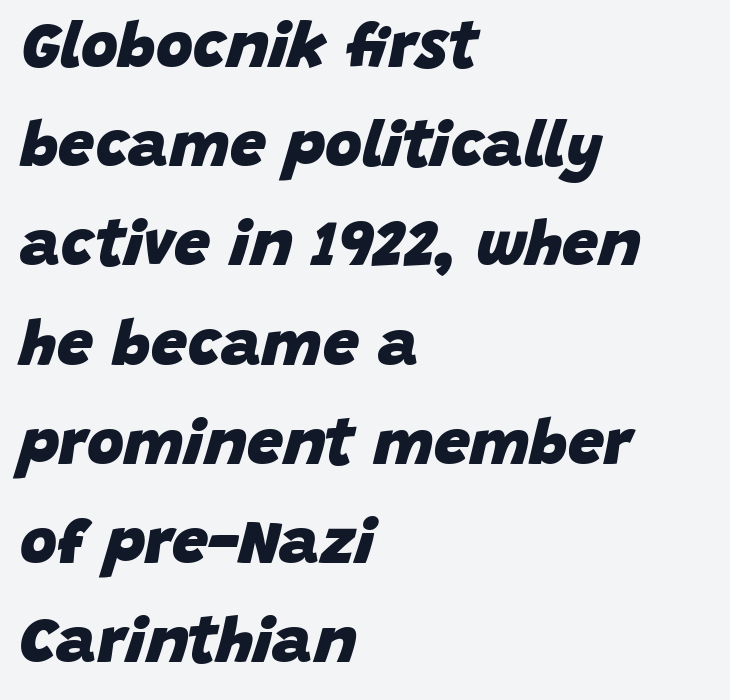
The image shows 64 px heavy type, italic (leaning right); set left-aligned, normal line spacing (1.55x), normal letter spacing, not underlined; low stroke contrast and a large x-height.
